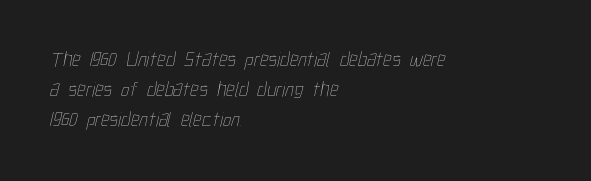
The image shows 21 px text type; set left-aligned, normal line spacing (1.44x), normal letter spacing, not underlined.
